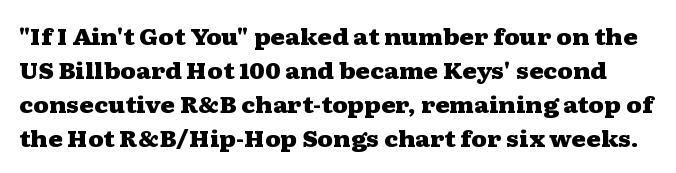
{"italic": "no", "bold": "yes", "underline": "no", "line_spacing": "normal", "line_spacing_ratio": 1.54, "letter_spacing": "normal", "letter_spacing_em": 0.0, "glyph_px": 22}
